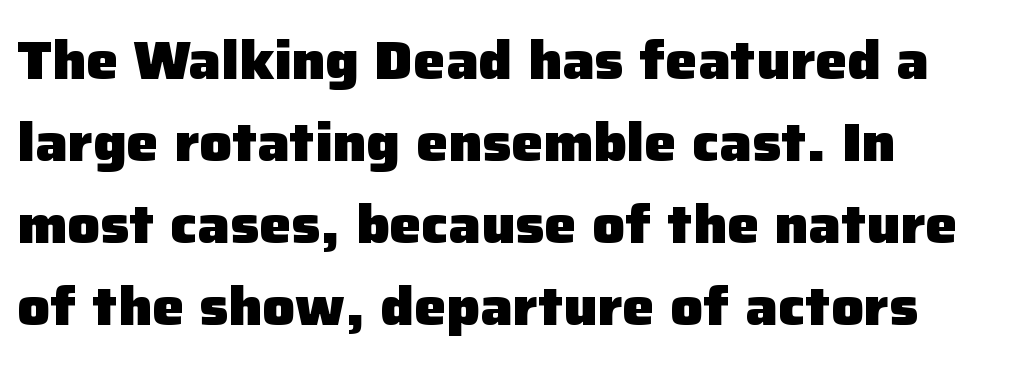
{"serif": "no", "italic": "no", "bold": "yes", "weight": "heavy", "width": "normal", "stroke_contrast": "low", "x_height": "medium", "monospaced": "no", "underline": "no", "align": "left", "line_spacing": "normal", "line_spacing_ratio": 1.52, "letter_spacing": "normal", "letter_spacing_em": 0.0, "glyph_px": 54}
